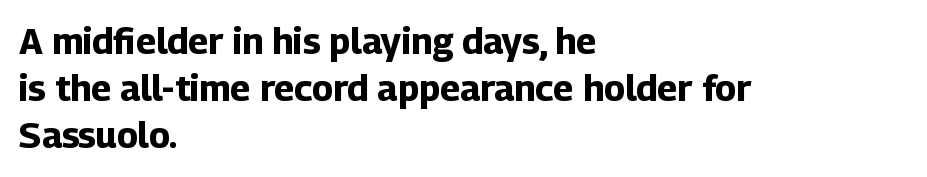
{"serif": "no", "italic": "no", "bold": "yes", "weight": "bold", "width": "normal", "stroke_contrast": "low", "x_height": "medium", "monospaced": "no", "underline": "no", "align": "left", "line_spacing": "normal", "line_spacing_ratio": 1.31, "letter_spacing": "normal", "letter_spacing_em": 0.0, "glyph_px": 36}
